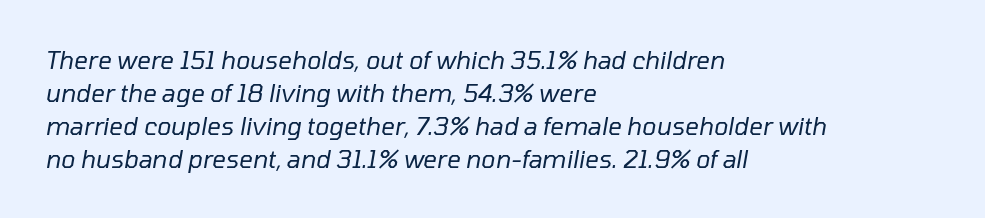
The image shows 24 px text type, italic (leaning right); set left-aligned, normal line spacing (1.37x), normal letter spacing, not underlined.
